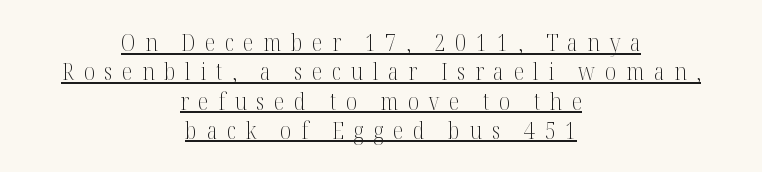
The image shows 24 px text type, upright; set centered, line spacing 1.22x, unusually wide letter spacing (+0.4 em), underlined.
